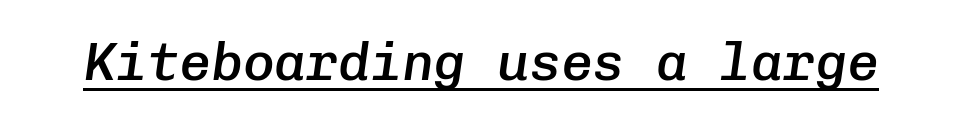
Q: Is the text bold? A: Semi-bold.
Q: Is the text italic (slanted)? A: Yes, it leans right by about 8 degrees.
Q: Is the text underlined? A: Yes.
Q: Is the spacing between letters normal or unusually wide? A: Normal.
Q: Width (condensed, normal, or wide)? A: Normal.
Q: Stroke contrast? A: Low.
Q: x-height? A: Medium.
Q: Monospaced? A: Yes.
